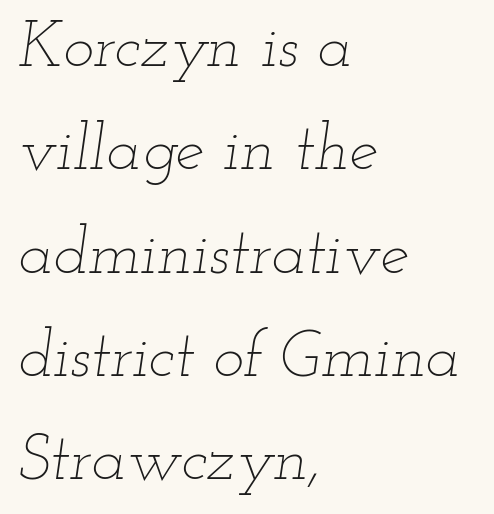
Q: Is the text bold? A: No.
Q: Is the text italic (slanted)? A: Yes, it leans right by about 12 degrees.
Q: Is the text underlined? A: No.
Q: How is the paragraph aligned? A: Left-aligned.
Q: Is the spacing between letters normal or unusually wide? A: Normal.
Q: Is the spacing between lines tight, normal or loose? A: Normal.
Q: Width (condensed, normal, or wide)? A: Wide.
Q: Stroke contrast? A: Low.
Q: x-height? A: Small.
Q: Monospaced? A: No.
